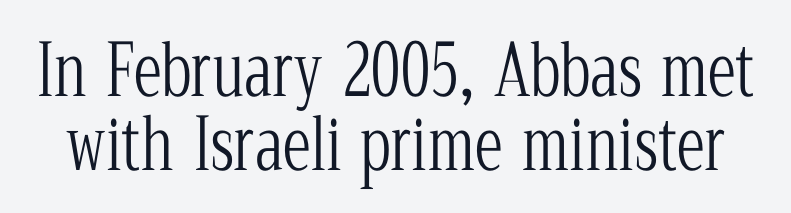
Q: Is the text bold? A: No.
Q: Is the text italic (slanted)? A: No, it is upright.
Q: Is the typeface a serif or a sans-serif typeface? A: Serif.
Q: Is the text underlined? A: No.
Q: Is the spacing between letters normal or unusually wide? A: Normal.
Q: Is the spacing between lines tight, normal or loose? A: Tight.
Q: Width (condensed, normal, or wide)? A: Condensed.
Q: Stroke contrast? A: Low.
Q: x-height? A: Medium.
Q: Monospaced? A: No.
